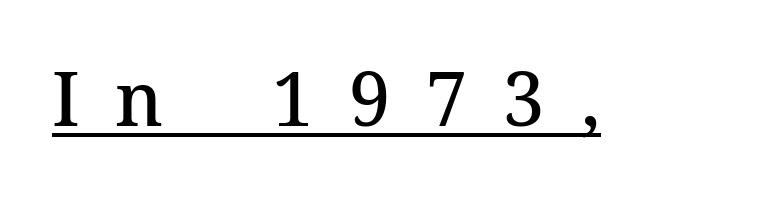
{"serif": "yes", "italic": "no", "bold": "semi", "weight": "semibold", "width": "normal", "stroke_contrast": "medium", "x_height": "medium", "monospaced": "no", "underline": "yes", "letter_spacing": "wide", "letter_spacing_em": 0.48, "glyph_px": 74}
